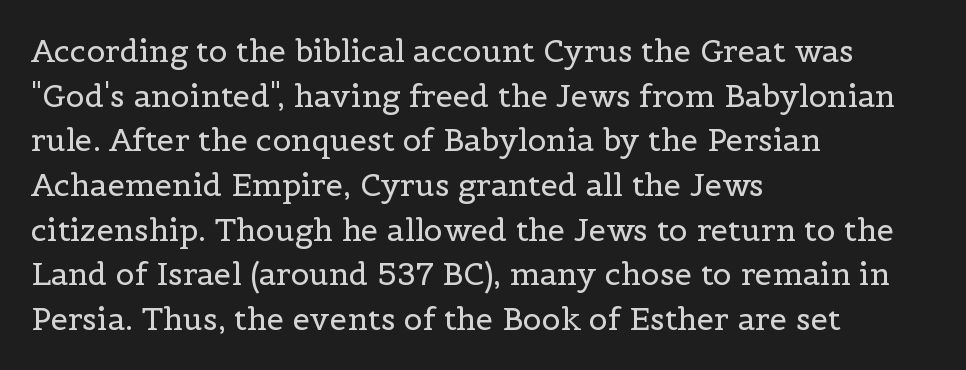
{"serif": "yes", "italic": "no", "bold": "no", "weight": "regular", "width": "normal", "x_height": "medium", "monospaced": "no", "underline": "no", "align": "left", "line_spacing": "normal", "line_spacing_ratio": 1.44, "letter_spacing": "normal", "letter_spacing_em": 0.0, "glyph_px": 31}
